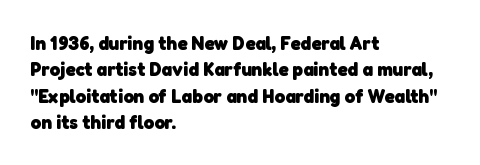
Q: Is the text bold? A: Yes.
Q: Is the text underlined? A: No.
Q: How is the paragraph aligned? A: Left-aligned.
Q: Is the spacing between letters normal or unusually wide? A: Normal.
Q: Is the spacing between lines tight, normal or loose? A: Normal.
